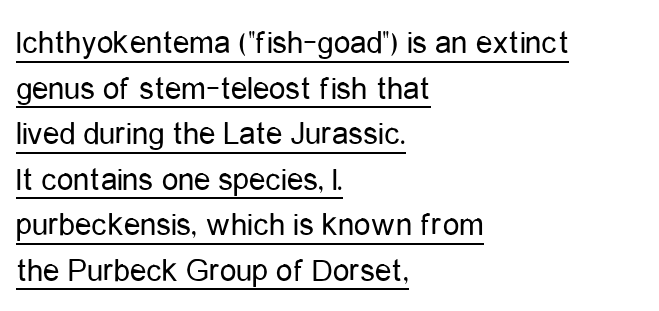
Inter-character spacing is left at the font's built-in metrics. The font sits on the lighter half of the weight spectrum, regular included. The text was rendered using a sans face with plain stroke endings. Layout note: lines flush left. The passage shown stacks its lines at a standard gap. Character widths vary here, with narrow letters taking less room than wide ones.
